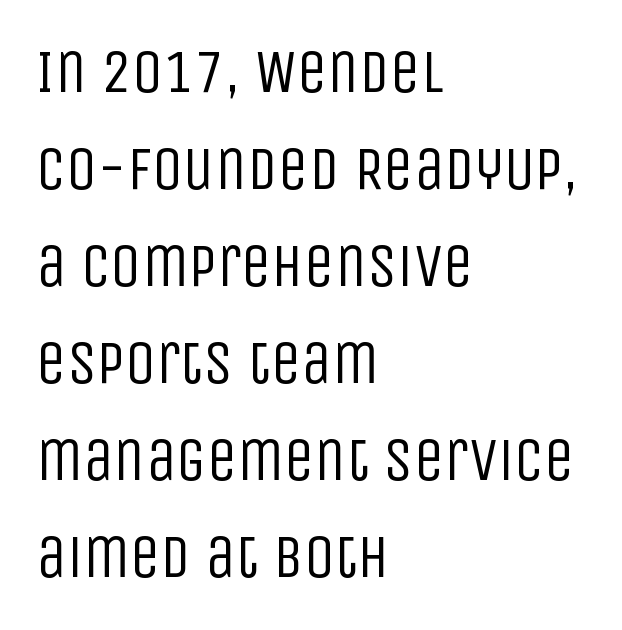
{"serif": "no", "italic": "no", "bold": "no", "weight": "regular", "width": "condensed", "stroke_contrast": "low", "x_height": "large", "monospaced": "no", "underline": "no", "align": "left", "line_spacing": "normal", "line_spacing_ratio": 1.59, "letter_spacing": "normal", "letter_spacing_em": 0.0, "glyph_px": 61}
